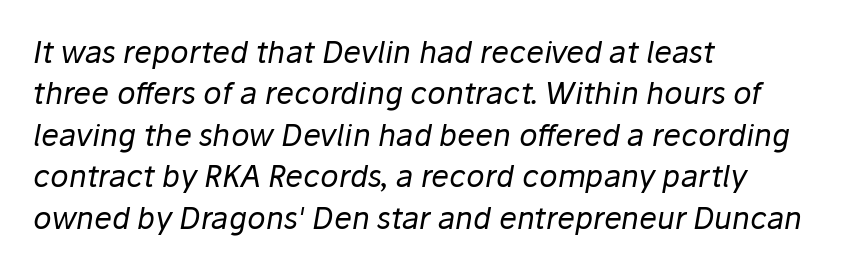
{"italic": "yes", "lean": "right", "slant_degrees": 10, "bold": "no", "weight": "regular", "width": "normal", "stroke_contrast": "low", "x_height": "medium", "monospaced": "no", "underline": "no", "align": "left", "line_spacing": "normal", "line_spacing_ratio": 1.38, "letter_spacing": "normal", "letter_spacing_em": 0.0, "glyph_px": 30}
